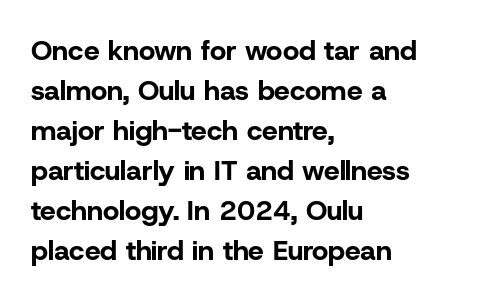
Q: Is the text bold? A: Yes.
Q: Is the text italic (slanted)? A: No, it is upright.
Q: Is the typeface a serif or a sans-serif typeface? A: Sans-serif.
Q: Is the text underlined? A: No.
Q: How is the paragraph aligned? A: Left-aligned.
Q: Is the spacing between letters normal or unusually wide? A: Normal.
Q: Is the spacing between lines tight, normal or loose? A: Normal.
Q: Width (condensed, normal, or wide)? A: Normal.
Q: Stroke contrast? A: Low.
Q: x-height? A: Medium.
Q: Monospaced? A: No.
